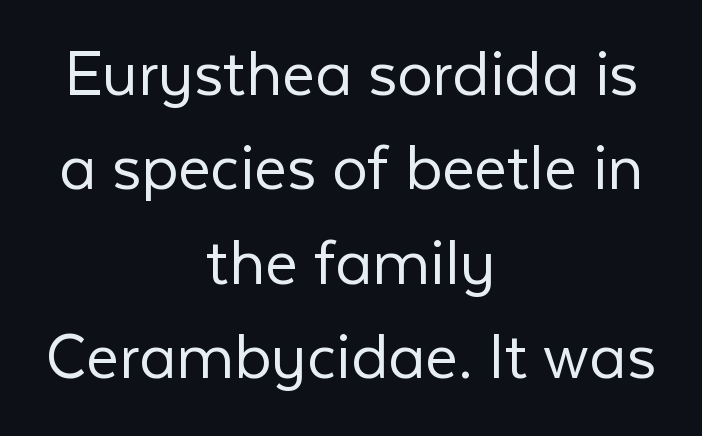
Quick note: not italic, upright. This reads as an unemphasized weight, regular at the heaviest. A bare baseline throughout the passage. Font category for this specimen: sans-serif.
